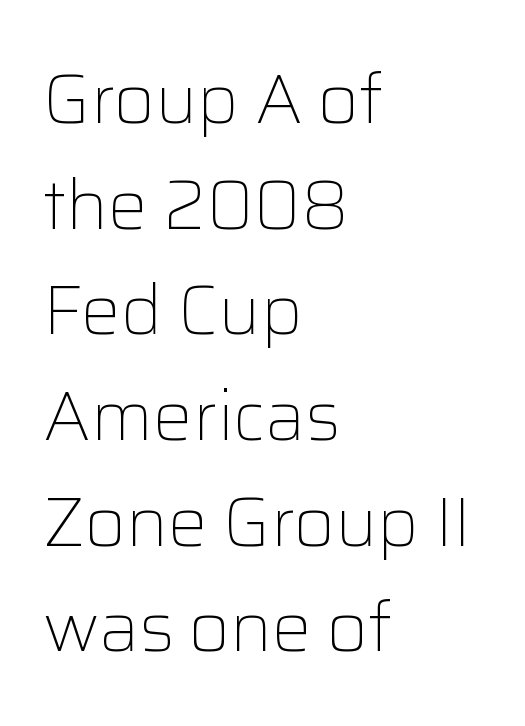
{"serif": "no", "italic": "no", "bold": "no", "weight": "light", "width": "normal", "stroke_contrast": "low", "x_height": "medium", "monospaced": "no", "underline": "no", "align": "left", "line_spacing": "normal", "line_spacing_ratio": 1.51, "letter_spacing": "normal", "letter_spacing_em": 0.0, "glyph_px": 70}
